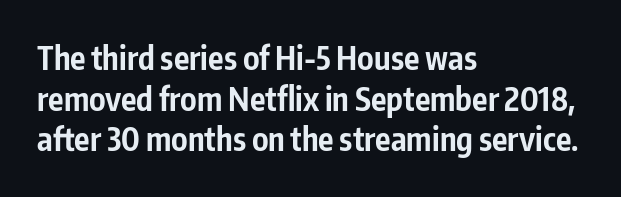
Caption: multi-line text, flush left, ragged right. These lines are rendered in a variable-pitch font. Letters rest on an invisible, unmarked baseline. Set as a true bold cut, around the 700 mark. The letterforms sit shoulder to shoulder at normal distance. What's the leading like? Ordinary, nothing unusual.
